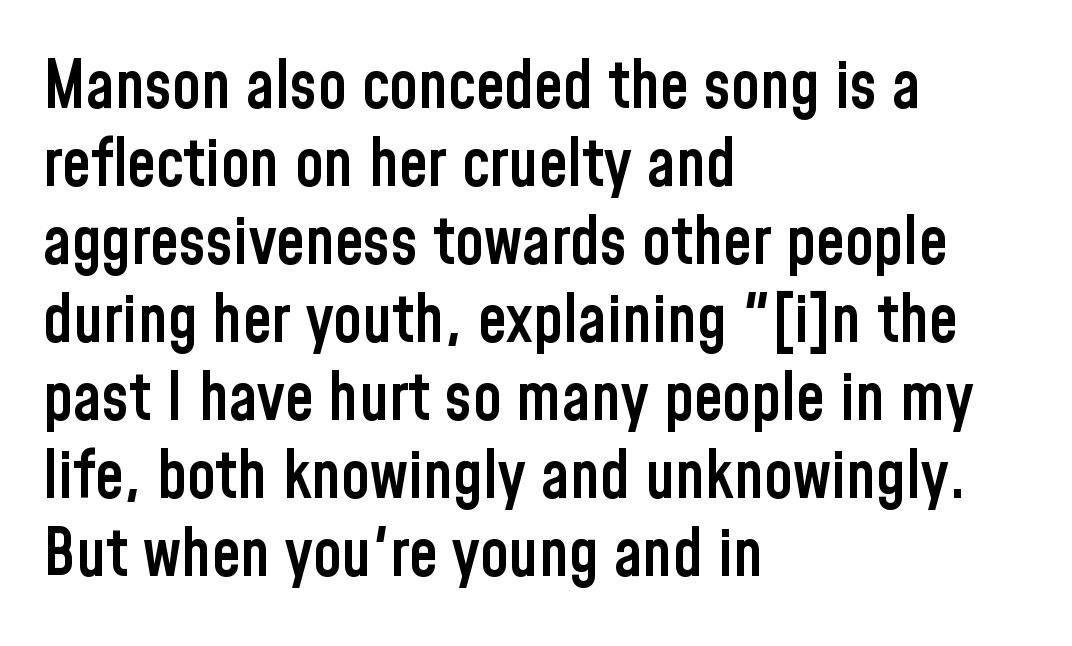
Q: Is the text bold? A: Semi-bold.
Q: Is the text italic (slanted)? A: No, it is upright.
Q: Is the typeface a serif or a sans-serif typeface? A: Sans-serif.
Q: Is the text underlined? A: No.
Q: How is the paragraph aligned? A: Left-aligned.
Q: Is the spacing between letters normal or unusually wide? A: Normal.
Q: Width (condensed, normal, or wide)? A: Condensed.
Q: Stroke contrast? A: Low.
Q: x-height? A: Medium.
Q: Monospaced? A: No.
